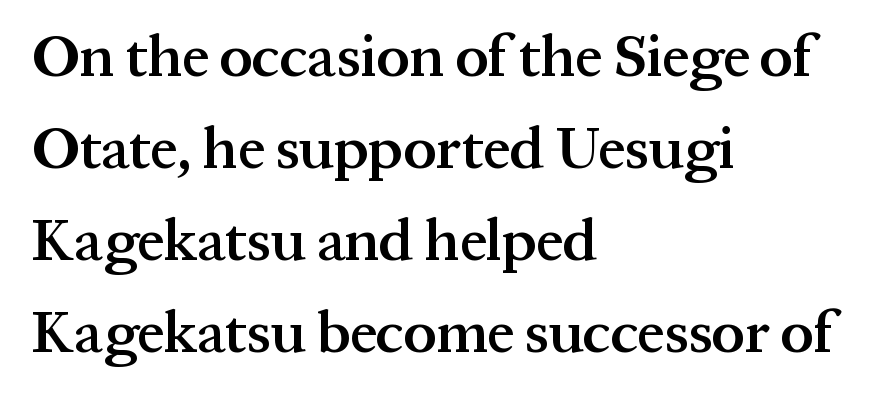
The image shows 59 px semibold serif type, upright; set left-aligned, normal line spacing (1.56x), normal letter spacing, not underlined; medium stroke contrast and a medium x-height.
